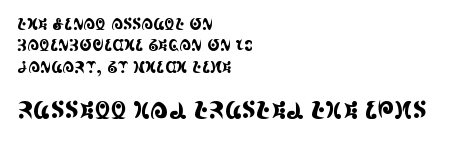
Q: Is the text italic (slanted)? A: No, it is upright.
Q: Is the text underlined? A: No.
Q: How is the paragraph aligned? A: Left-aligned.
Q: Is the spacing between letters normal or unusually wide? A: Normal.
Q: Is the spacing between lines tight, normal or loose? A: Normal.
Q: Which block of text is set in a larger size, the first (top) or the second (bottom)? A: The second (bottom) one.
